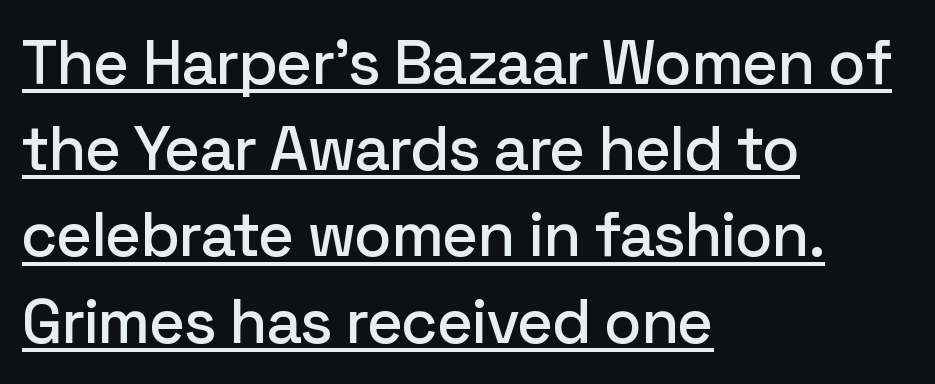
Q: Is the text italic (slanted)? A: No, it is upright.
Q: Is the typeface a serif or a sans-serif typeface? A: Sans-serif.
Q: Is the text underlined? A: Yes.
Q: How is the paragraph aligned? A: Left-aligned.
Q: Is the spacing between letters normal or unusually wide? A: Normal.
Q: Is the spacing between lines tight, normal or loose? A: Normal.
Q: Width (condensed, normal, or wide)? A: Normal.
Q: Stroke contrast? A: Low.
Q: x-height? A: Medium.
Q: Monospaced? A: No.
